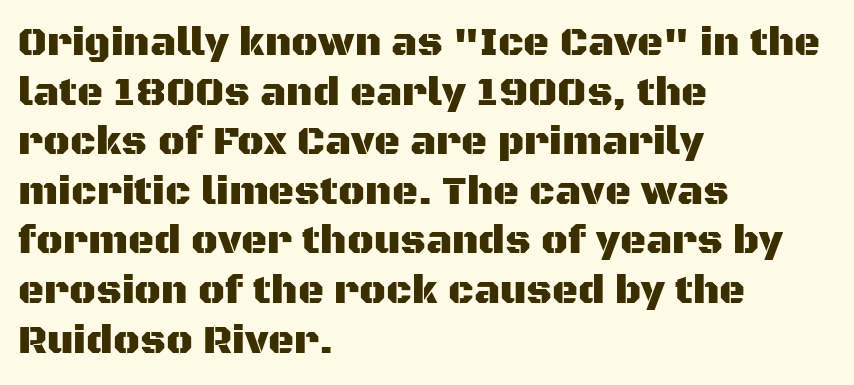
The image shows 40 px sans-serif type, upright; set left-aligned, line spacing 1.24x, normal letter spacing, not underlined; medium stroke contrast and a large x-height.
